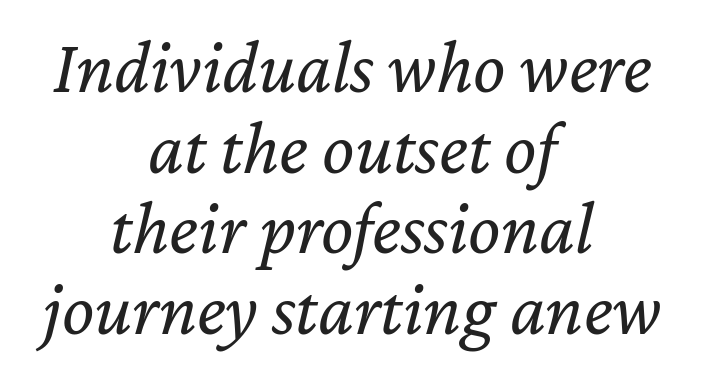
Plain, unruled lines of type. Tall strokes in this sample are angled rather than plumb. What stands out about the letter spacing? Nothing — it is the standard amount. The font is comparable to plain body text, perhaps lighter.
